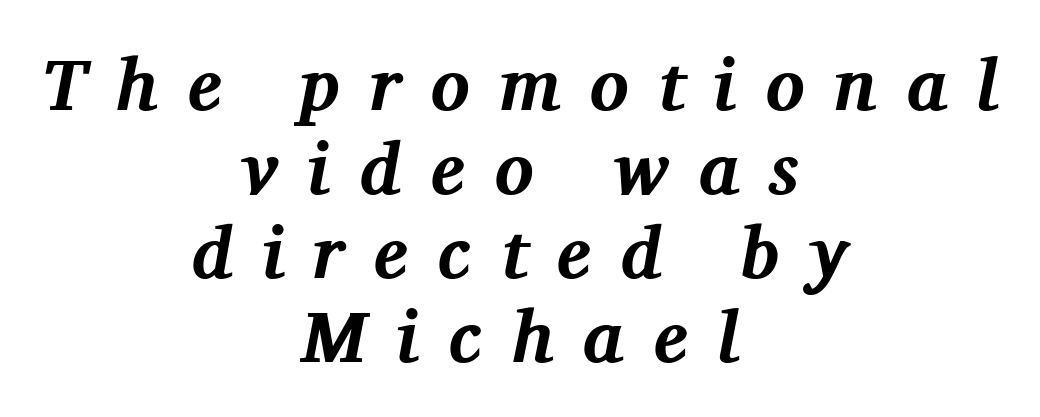
The font is running at its bold setting. Visually the block forms a symmetrical silhouette, jagged on both flanks. These lines huddle together more closely than default settings would place them. If you drew a line through each stem, it would be angled. Font category for this specimen: serif.
